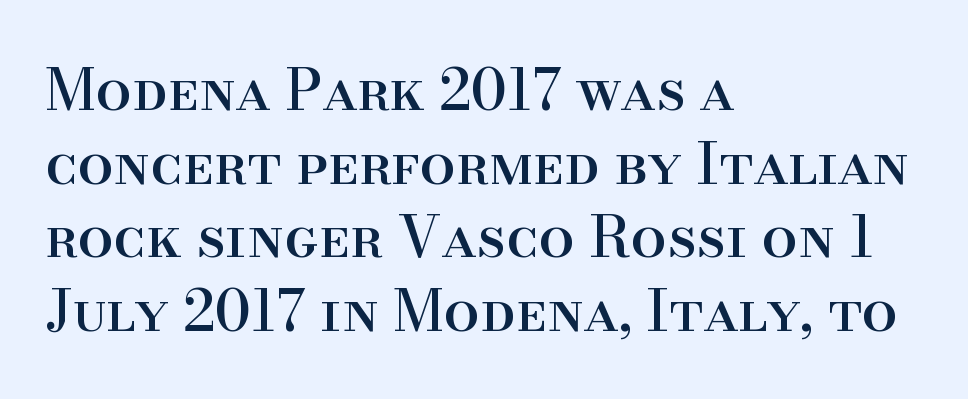
The image shows 57 px serif type, upright; set left-aligned, normal line spacing (1.29x), normal letter spacing, not underlined; high stroke contrast and a small x-height.
